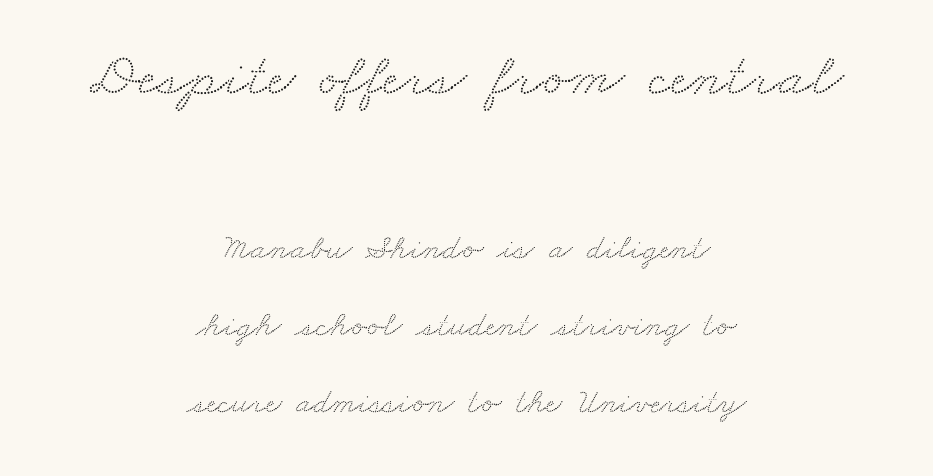
Q: Is the typeface a serif or a sans-serif typeface? A: Serif.
Q: Is the text underlined? A: No.
Q: How is the paragraph aligned? A: Centered.
Q: Is the spacing between letters normal or unusually wide? A: Normal.
Q: Is the spacing between lines tight, normal or loose? A: Loose.
Q: Which block of text is set in a larger size, the first (top) or the second (bottom)? A: The first (top) one.
Q: Width (condensed, normal, or wide)? A: Wide.
Q: Stroke contrast? A: Medium.
Q: x-height? A: Small.
Q: Monospaced? A: No.
